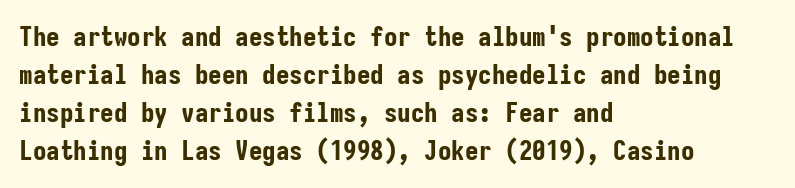
Q: Is the text bold? A: Yes.
Q: Is the text italic (slanted)? A: No, it is upright.
Q: Is the text underlined? A: No.
Q: How is the paragraph aligned? A: Left-aligned.
Q: Is the spacing between letters normal or unusually wide? A: Normal.
Q: Is the spacing between lines tight, normal or loose? A: Normal.
